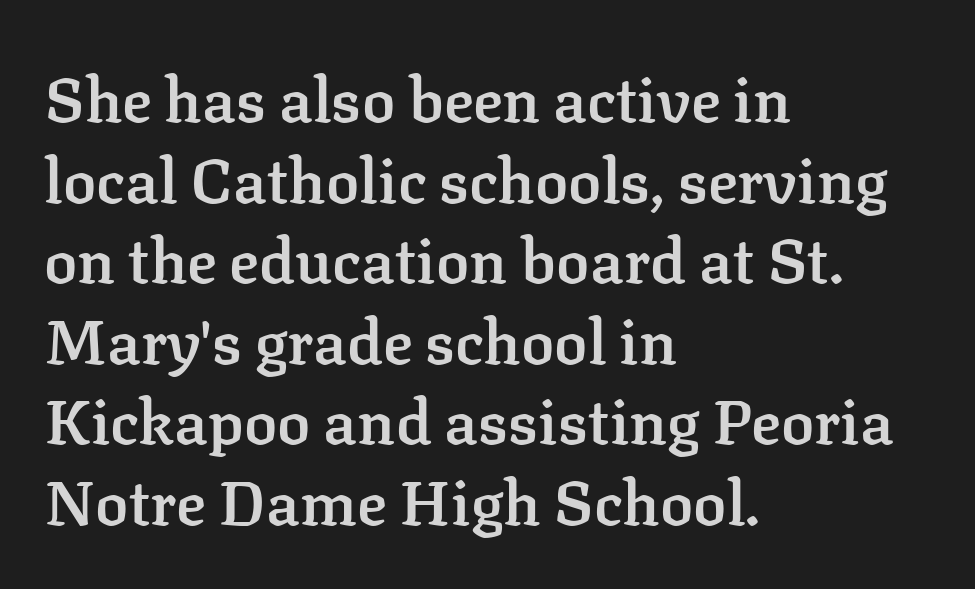
A typesetter would mark this as roman, not italic. A classic flush-left, rag-right setting is used for this passage. This is moderately heavy type, rendered in semibold. The passage shown has conventional tracking throughout.
